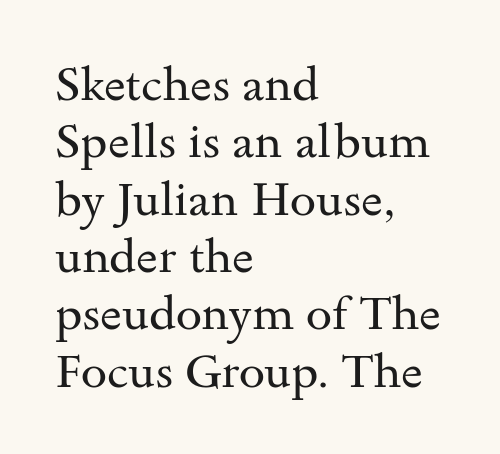
The image shows 47 px regular-weight, wide serif type, upright; set left-aligned, line spacing 1.22x, normal letter spacing, not underlined; medium stroke contrast and a small x-height.
